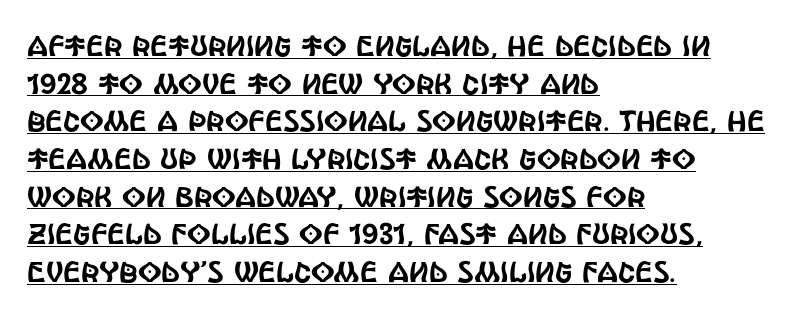
The image shows 29 px condensed sans-serif type, upright; set left-aligned, normal line spacing (1.3x), normal letter spacing, underlined; a large x-height.
